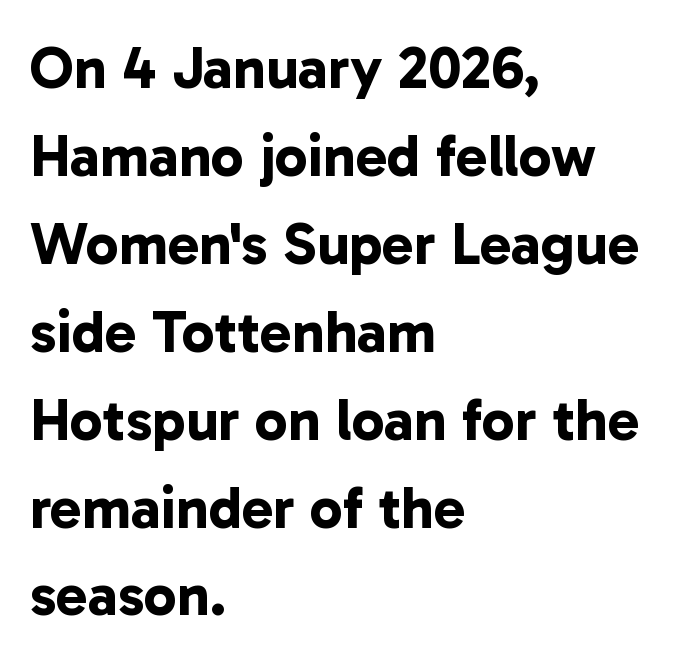
Leftover space on each line is placed entirely after the last word. The string is rendered with underlining switched off. Looks like regular typesetting: each glyph gets only the width it needs. The leading is moderate, giving the passage an even texture. The typeface chosen for these lines omits serifs. The rendering keeps characters at their native spacing.
